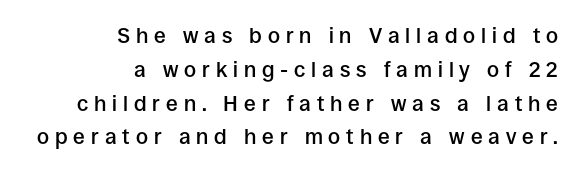
{"italic": "no", "bold": "semi", "underline": "no", "align": "right", "line_spacing": "normal", "line_spacing_ratio": 1.61, "letter_spacing": "wide", "letter_spacing_em": 0.28, "glyph_px": 21}
